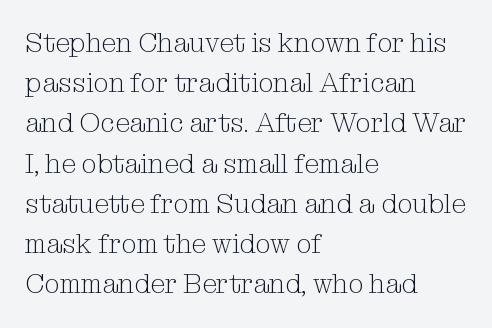
Q: Is the text bold? A: No.
Q: Is the text italic (slanted)? A: No, it is upright.
Q: Is the text underlined? A: No.
Q: How is the paragraph aligned? A: Left-aligned.
Q: Is the spacing between letters normal or unusually wide? A: Normal.
Q: Is the spacing between lines tight, normal or loose? A: Normal.
